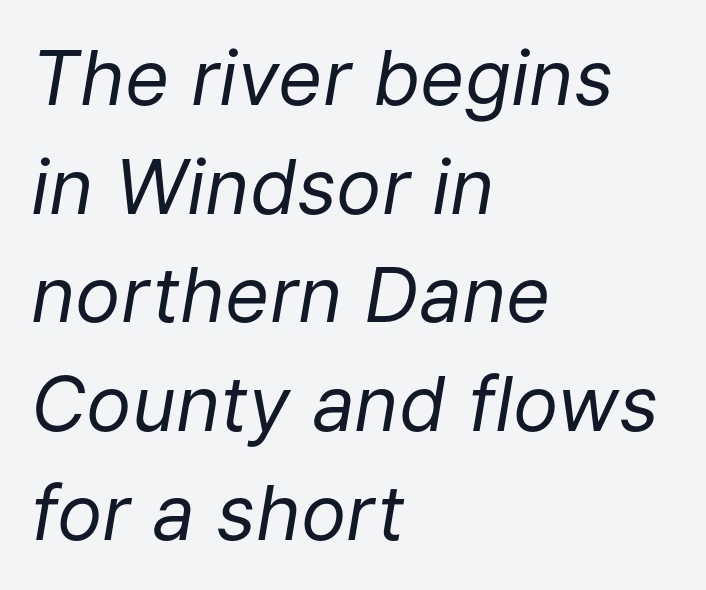
The image shows 76 px regular-weight type, italic (leaning right); set left-aligned, normal line spacing (1.43x), normal letter spacing, not underlined; low stroke contrast and a medium x-height.
